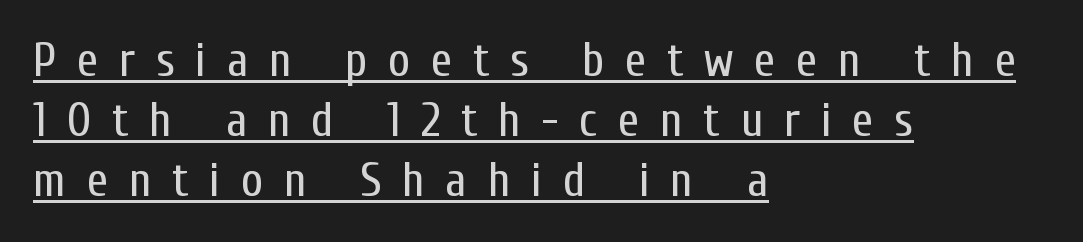
Q: Is the text bold? A: No.
Q: Is the text italic (slanted)? A: No, it is upright.
Q: Is the typeface a serif or a sans-serif typeface? A: Sans-serif.
Q: Is the text underlined? A: Yes.
Q: How is the paragraph aligned? A: Left-aligned.
Q: Is the spacing between letters normal or unusually wide? A: Unusually wide.
Q: Is the spacing between lines tight, normal or loose? A: Normal.
Q: Width (condensed, normal, or wide)? A: Condensed.
Q: Stroke contrast? A: Low.
Q: x-height? A: Medium.
Q: Monospaced? A: No.
